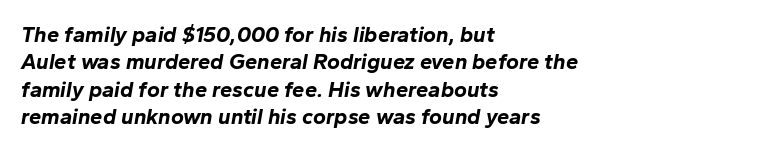
The image shows 22 px bold type, italic (leaning right); set left-aligned, normal line spacing (1.25x), normal letter spacing, not underlined.
